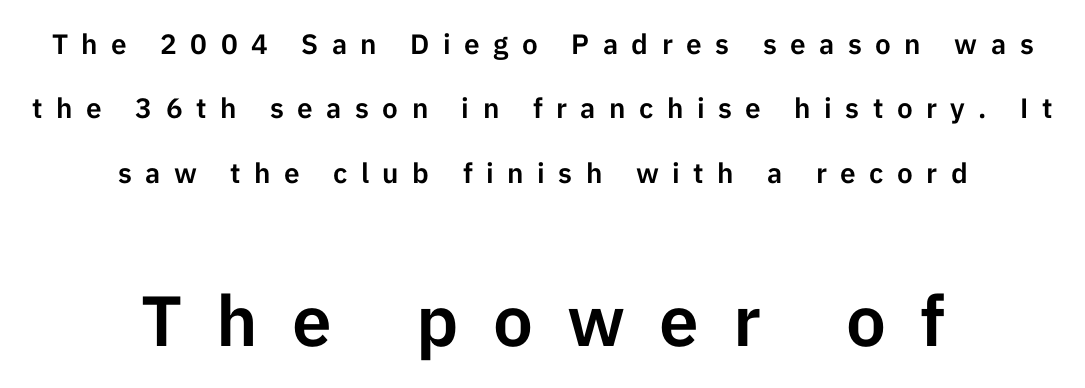
{"serif": "no", "italic": "no", "width": "normal", "stroke_contrast": "low", "x_height": "medium", "monospaced": "no", "underline": "no", "align": "center", "line_spacing": "loose", "line_spacing_ratio": 2.3, "letter_spacing": "wide", "letter_spacing_em": 0.48, "larger_block": "second", "size_ratio": 2.54, "glyph_px": 71}
